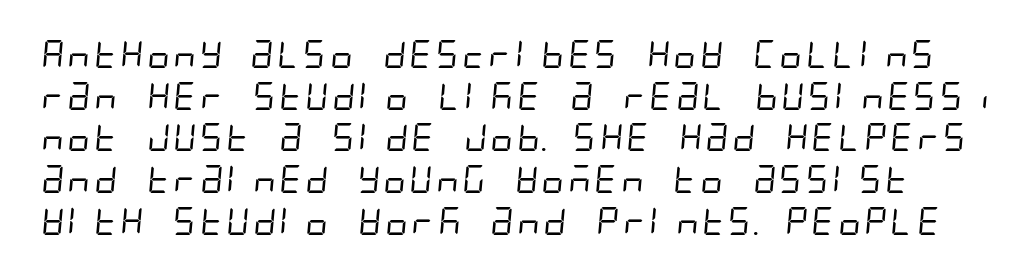
{"serif": "no", "bold": "no", "weight": "regular", "width": "condensed", "stroke_contrast": "low", "x_height": "large", "underline": "no", "line_spacing": "normal", "line_spacing_ratio": 1.49, "letter_spacing": "normal", "letter_spacing_em": 0.0, "glyph_px": 28}
